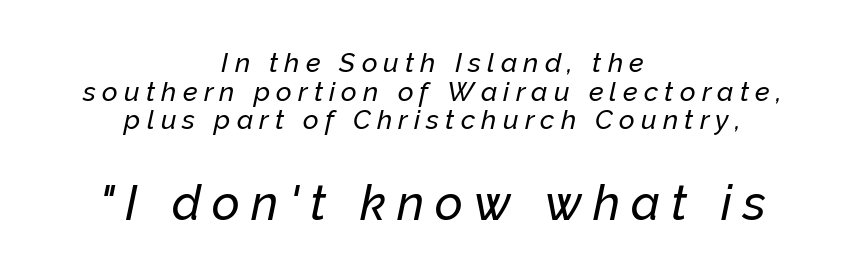
{"italic": "yes", "lean": "right", "slant_degrees": 12, "width": "normal", "stroke_contrast": "low", "x_height": "medium", "monospaced": "no", "underline": "no", "align": "center", "line_spacing": "tight", "line_spacing_ratio": 1.06, "letter_spacing": "wide", "letter_spacing_em": 0.23, "larger_block": "second", "size_ratio": 1.78, "glyph_px": 48}
